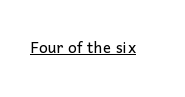
{"italic": "no", "bold": "no", "underline": "yes", "letter_spacing": "normal", "letter_spacing_em": 0.0, "glyph_px": 21}
